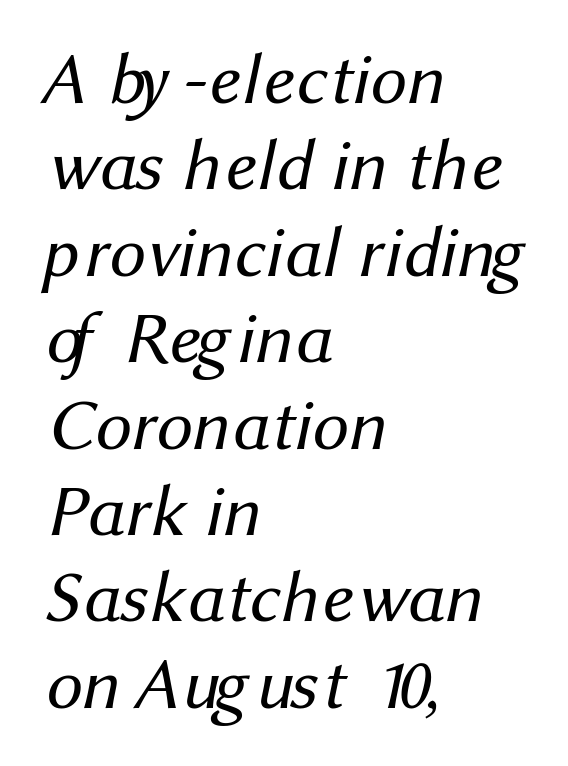
The image shows 72 px regular-weight sans-serif type; set left-aligned, line spacing 1.2x, normal letter spacing, not underlined; medium stroke contrast and a medium x-height.
